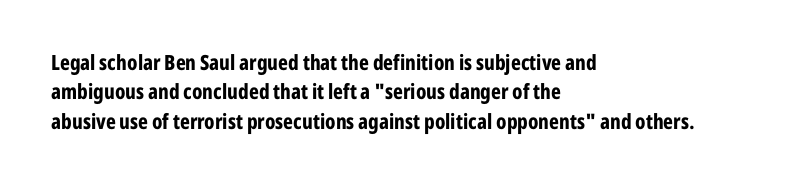
Q: Is the text bold? A: Yes.
Q: Is the text italic (slanted)? A: No, it is upright.
Q: Is the text underlined? A: No.
Q: How is the paragraph aligned? A: Left-aligned.
Q: Is the spacing between letters normal or unusually wide? A: Normal.
Q: Is the spacing between lines tight, normal or loose? A: Normal.
